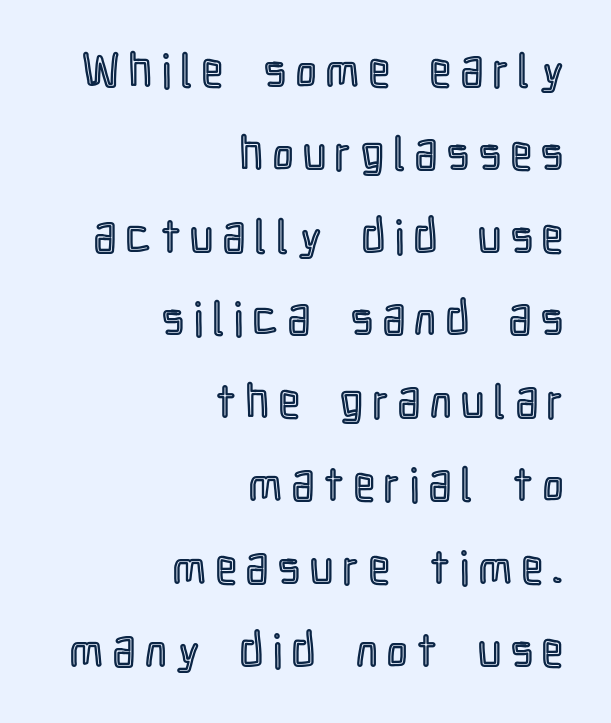
Line endings align vertically; line beginnings do not. A typesetter would call this heavily tracked-out type. The string is rendered with underlining switched off. Do the characters align in a grid? No, the font is proportional. Style check: upright.
